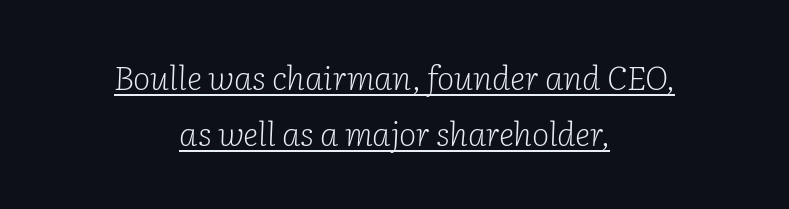
Q: Is the text bold? A: No.
Q: Is the text italic (slanted)? A: Yes, it leans right by about 2 degrees.
Q: Is the typeface a serif or a sans-serif typeface? A: Serif.
Q: Is the text underlined? A: Yes.
Q: How is the paragraph aligned? A: Centered.
Q: Is the spacing between letters normal or unusually wide? A: Normal.
Q: Is the spacing between lines tight, normal or loose? A: Normal.
Q: Width (condensed, normal, or wide)? A: Normal.
Q: Stroke contrast? A: Low.
Q: x-height? A: Medium.
Q: Monospaced? A: No.
